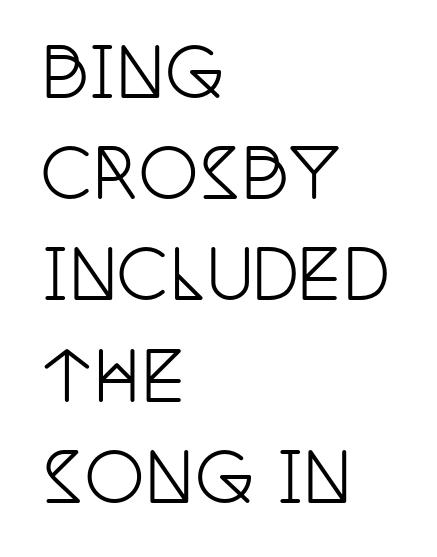
The image shows 67 px condensed serif type, upright; set left-aligned, normal line spacing (1.51x), normal letter spacing, not underlined; low stroke contrast and a large x-height.
